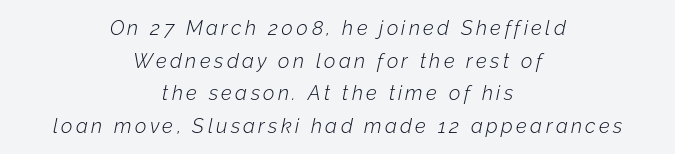
The image shows 20 px text type, italic (leaning right); set centered, normal line spacing (1.63x), not underlined.
